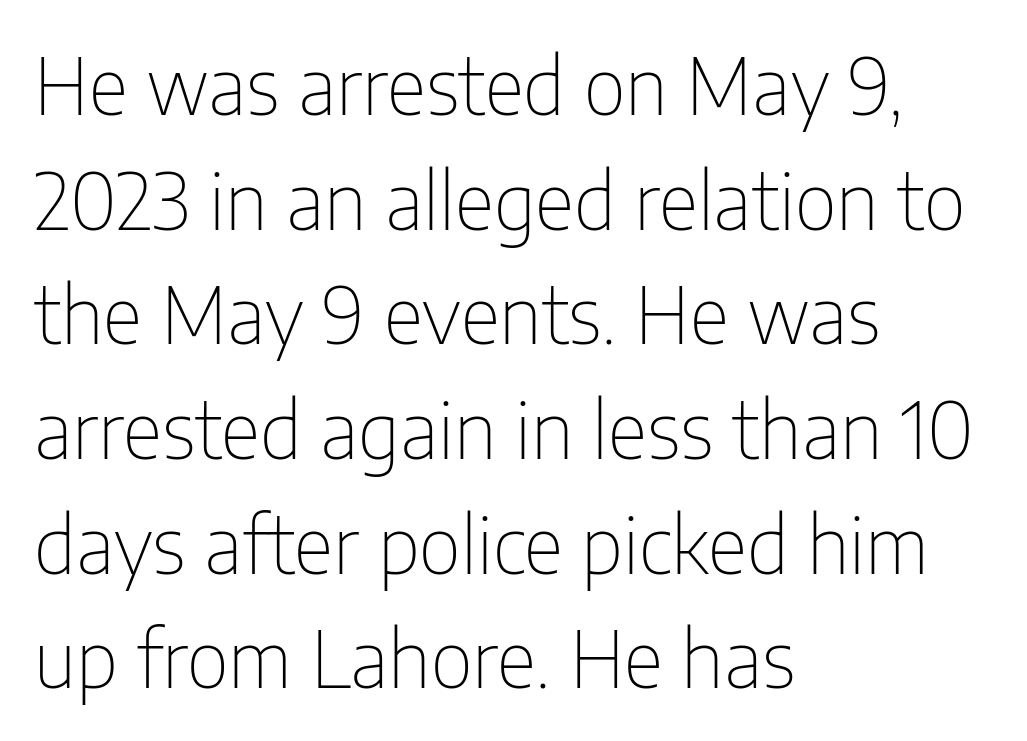
The image shows 78 px thin, condensed sans-serif type, upright; set left-aligned, normal line spacing (1.47x), normal letter spacing, not underlined; low stroke contrast and a medium x-height.
